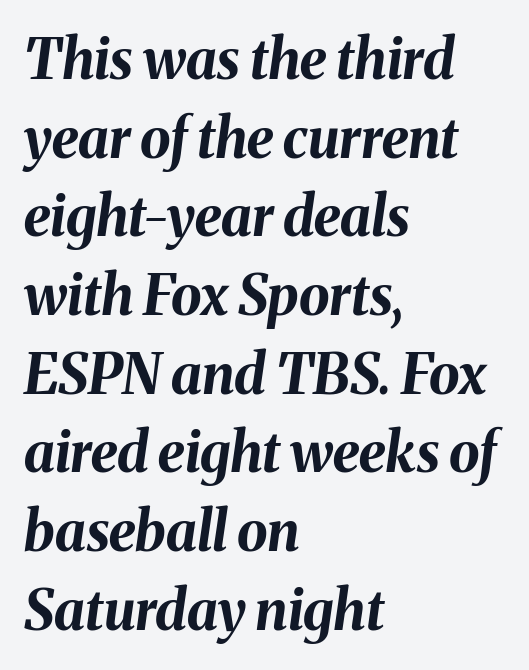
Q: Is the text bold? A: Yes.
Q: Is the text italic (slanted)? A: Yes, it leans right by about 8 degrees.
Q: Is the text underlined? A: No.
Q: How is the paragraph aligned? A: Left-aligned.
Q: Is the spacing between letters normal or unusually wide? A: Normal.
Q: Is the spacing between lines tight, normal or loose? A: Normal.
Q: Width (condensed, normal, or wide)? A: Normal.
Q: Stroke contrast? A: Medium.
Q: x-height? A: Medium.
Q: Monospaced? A: No.
